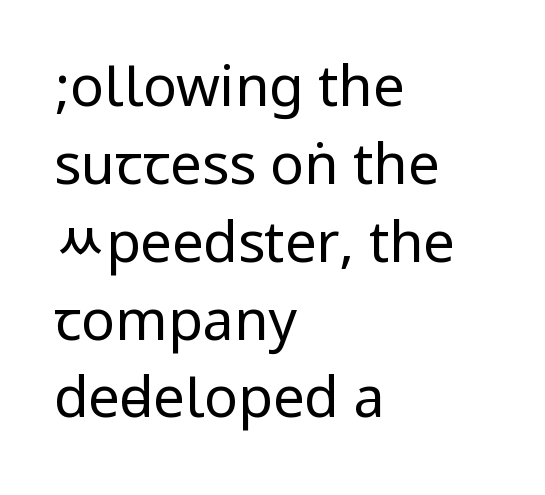
{"serif": "no", "italic": "no", "bold": "no", "weight": "regular", "width": "condensed", "stroke_contrast": "low", "underline": "no", "align": "left", "line_spacing": "normal", "line_spacing_ratio": 1.39, "letter_spacing": "normal", "letter_spacing_em": 0.0, "glyph_px": 56}
